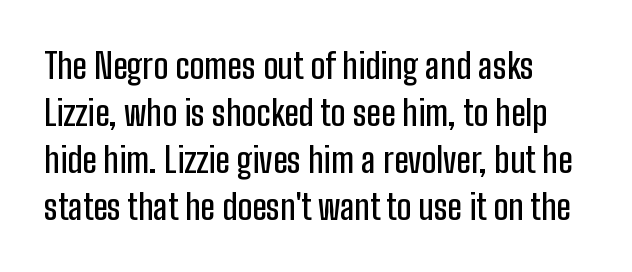
The image shows 35 px condensed sans-serif type, upright; set normal line spacing (1.34x), normal letter spacing, not underlined; low stroke contrast and a medium x-height.
